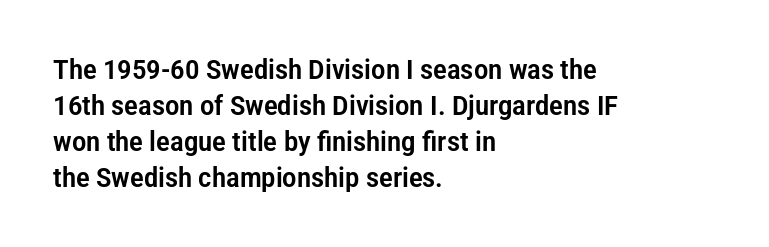
The image shows 27 px text type, upright; set left-aligned, normal line spacing (1.33x), normal letter spacing, not underlined.
